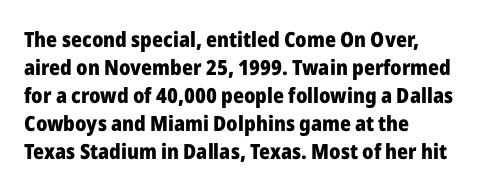
{"italic": "no", "bold": "yes", "underline": "no", "align": "left", "line_spacing": "normal", "line_spacing_ratio": 1.33, "letter_spacing": "normal", "letter_spacing_em": 0.0, "glyph_px": 21}
